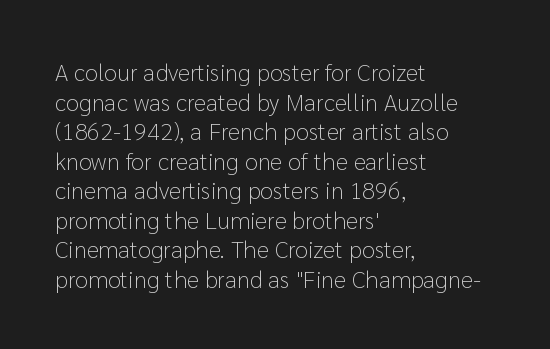
The image shows 24 px text type, upright; set left-aligned, line spacing 1.23x, normal letter spacing, not underlined.
